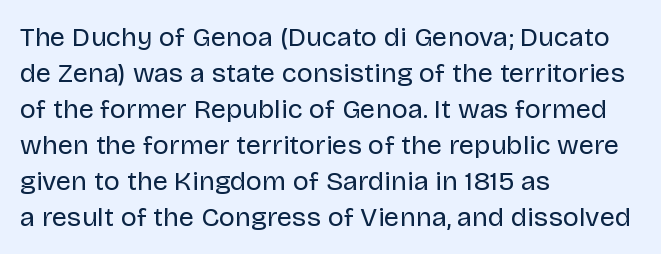
A clean baseline with only descenders dipping below it. The letters stand upright; this is a roman face. The letterforms sit shoulder to shoulder at normal distance. The compositor pushed each line to the left boundary.
